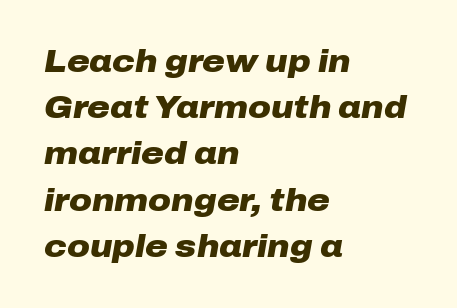
{"italic": "yes", "lean": "right", "slant_degrees": 10, "bold": "yes", "weight": "heavy", "width": "wide", "stroke_contrast": "low", "x_height": "medium", "monospaced": "no", "underline": "no", "align": "left", "line_spacing": "normal", "line_spacing_ratio": 1.49, "letter_spacing": "normal", "letter_spacing_em": 0.0, "glyph_px": 31}
